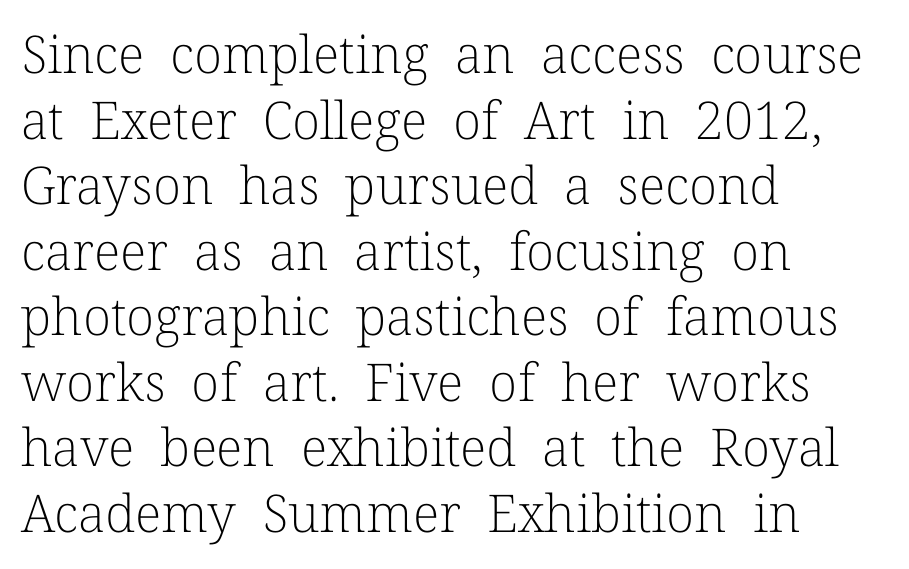
The image shows 52 px light serif type, upright; set left-aligned, normal line spacing (1.26x), normal letter spacing, not underlined; low stroke contrast and a medium x-height.
